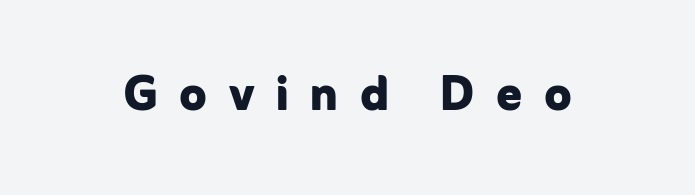
This is heavy type, rendered in bold. Look at the bottom of the vertical strokes: they stop flat, with no serifs. The zone under the glyphs is completely vacant. Vertical strokes here are truly vertical. Here the designer chose a conventional face with non-uniform glyph widths. The tracking reads as deliberately expanded to a designer's eye.
